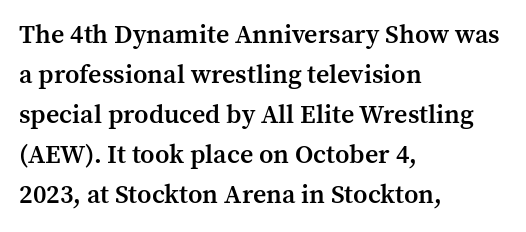
The image shows 26 px text type, upright; set left-aligned, normal line spacing (1.54x), normal letter spacing, not underlined.
